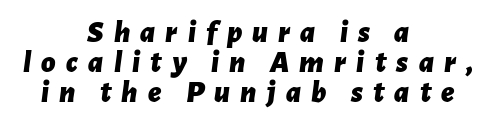
Compared with an ordinary text face, these strokes are far heavier — a full bold. Character widths vary here, with narrow letters taking less room than wide ones. Neither beginnings nor endings align; midpoints do. Someone cranked the tracking dial way up on this one.
